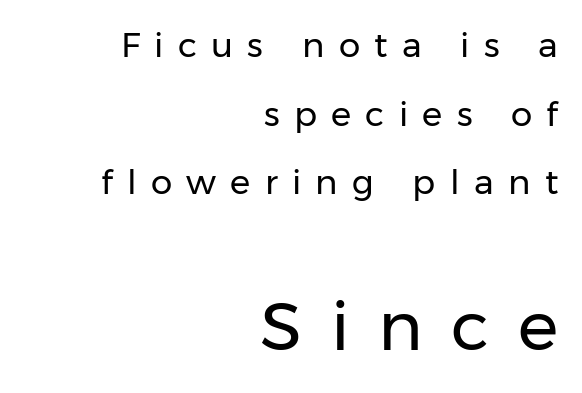
Leading is clearly above the norm, producing a sparse column. Glance below the letters and you will spot only blank space. No heavy texture on the line: the type isn't bold. Proportional: the letters do not fall into vertical columns. Horizontal alignment here is rightward, an uncommon choice for prose. This sample uses an upright cut, with every glyph sitting square on the baseline.
